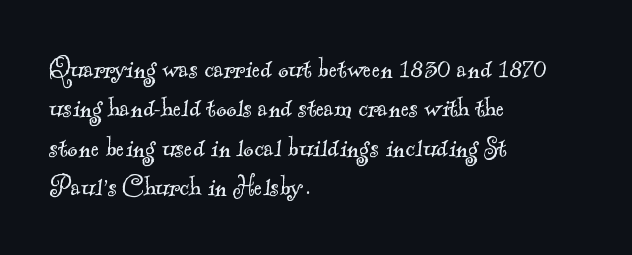
{"serif": "yes", "bold": "no", "weight": "light", "width": "normal", "x_height": "small", "monospaced": "no", "underline": "no", "align": "left", "line_spacing": "normal", "line_spacing_ratio": 1.27, "letter_spacing": "normal", "letter_spacing_em": 0.0, "glyph_px": 31}
